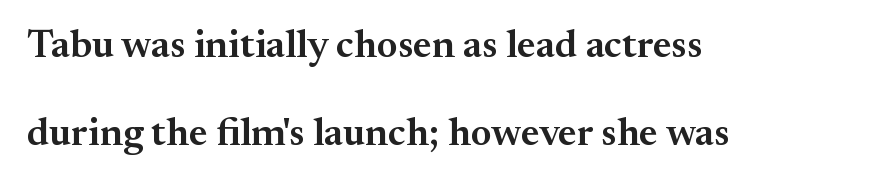
{"serif": "yes", "italic": "no", "bold": "semi", "weight": "semibold", "width": "normal", "stroke_contrast": "medium", "x_height": "small", "monospaced": "no", "underline": "no", "align": "left", "line_spacing": "loose", "line_spacing_ratio": 2.21, "letter_spacing": "normal", "letter_spacing_em": 0.0, "glyph_px": 40}
